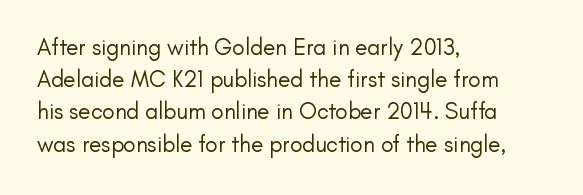
Q: Is the text bold? A: No.
Q: Is the text italic (slanted)? A: No, it is upright.
Q: Is the text underlined? A: No.
Q: How is the paragraph aligned? A: Left-aligned.
Q: Is the spacing between letters normal or unusually wide? A: Normal.
Q: Is the spacing between lines tight, normal or loose? A: Normal.
